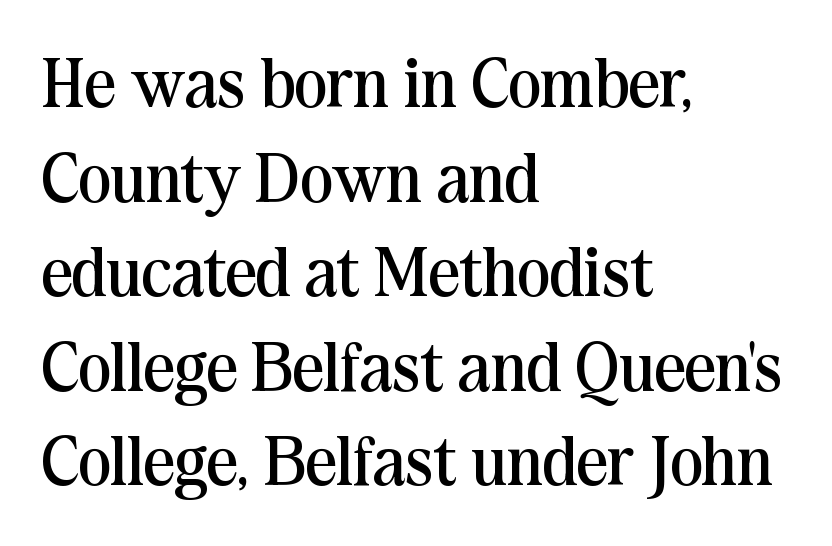
Is the stroke heavy? The answer is a plain regular-or-lighter. Each line starts at the same left margin while the right side varies. Letters rest on an invisible, unmarked baseline. In terms of posture, this sample is upright. Are there feet on the stems? There are — it's a serif. Inter-character spacing is left at the font's built-in metrics.
